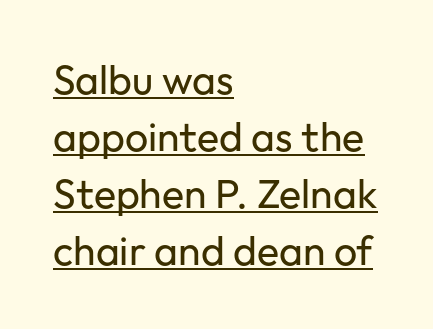
The setting favours the left margin, as ordinary paragraphs usually do. Interline gaps are of average width in this sample. Decoration check: the copy is underlined. Is the letter spacing exaggerated? No — it looks like the ordinary default. This sample uses a sans-serif face.
